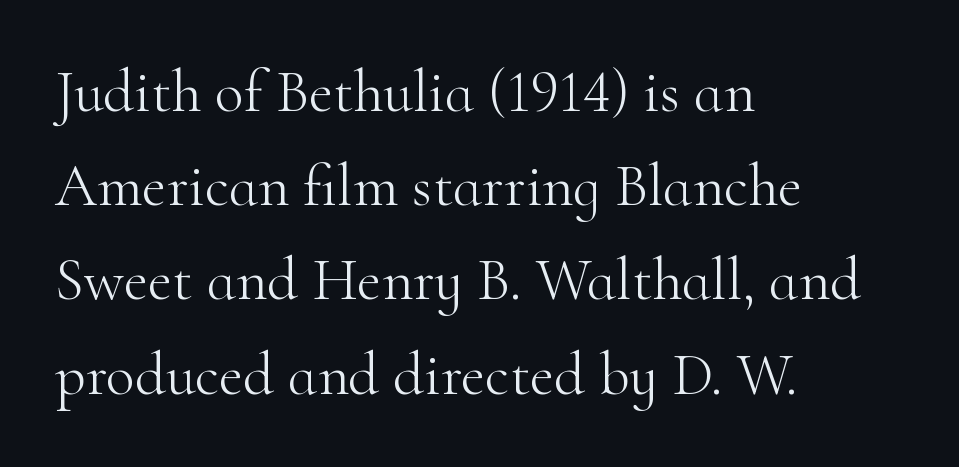
Q: Is the text bold? A: No.
Q: Is the text italic (slanted)? A: No, it is upright.
Q: Is the typeface a serif or a sans-serif typeface? A: Serif.
Q: Is the text underlined? A: No.
Q: How is the paragraph aligned? A: Left-aligned.
Q: Is the spacing between letters normal or unusually wide? A: Normal.
Q: Is the spacing between lines tight, normal or loose? A: Normal.
Q: Width (condensed, normal, or wide)? A: Normal.
Q: Stroke contrast? A: High.
Q: x-height? A: Small.
Q: Monospaced? A: No.
